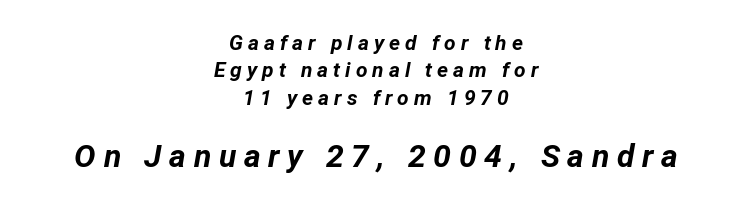
Q: Is the text bold? A: Yes.
Q: Is the text italic (slanted)? A: Yes, it leans right by about 12 degrees.
Q: Is the text underlined? A: No.
Q: How is the paragraph aligned? A: Centered.
Q: Is the spacing between letters normal or unusually wide? A: Unusually wide.
Q: Is the spacing between lines tight, normal or loose? A: Normal.
Q: Which block of text is set in a larger size, the first (top) or the second (bottom)? A: The second (bottom) one.
Q: Width (condensed, normal, or wide)? A: Normal.
Q: Stroke contrast? A: Low.
Q: x-height? A: Medium.
Q: Monospaced? A: No.
